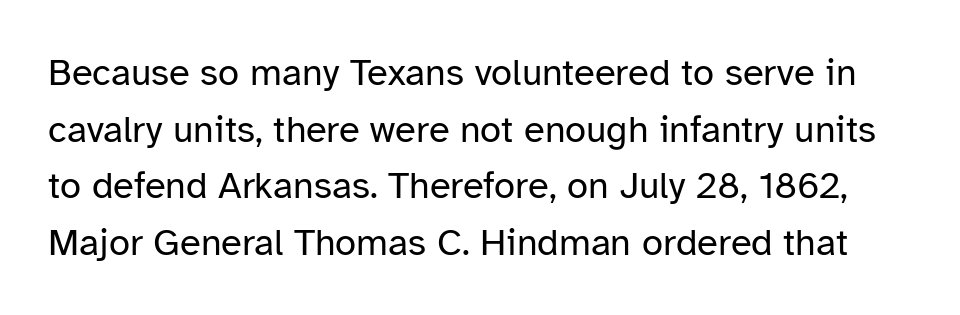
The image shows 38 px regular-weight sans-serif type, upright; set normal line spacing (1.49x), normal letter spacing, not underlined; low stroke contrast and a medium x-height.
